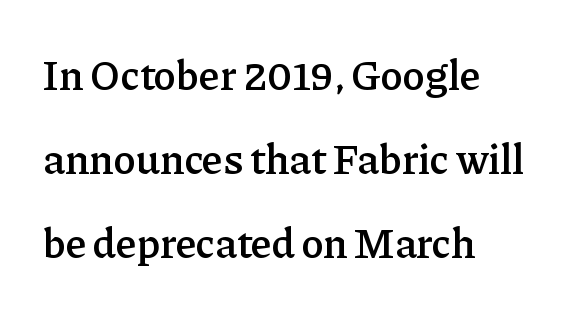
{"serif": "yes", "italic": "no", "bold": "semi", "weight": "semibold", "width": "normal", "stroke_contrast": "low", "x_height": "medium", "monospaced": "no", "underline": "no", "align": "left", "line_spacing": "loose", "line_spacing_ratio": 2.0, "letter_spacing": "normal", "letter_spacing_em": 0.0, "glyph_px": 42}
